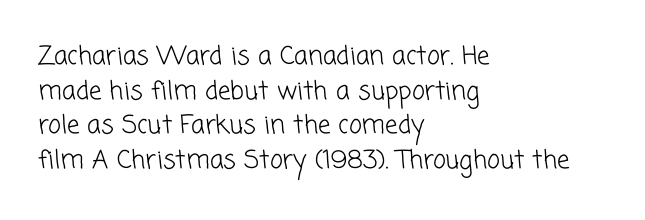
Q: Is the text bold? A: No.
Q: Is the text underlined? A: No.
Q: How is the paragraph aligned? A: Left-aligned.
Q: Is the spacing between letters normal or unusually wide? A: Normal.
Q: Is the spacing between lines tight, normal or loose? A: Normal.
